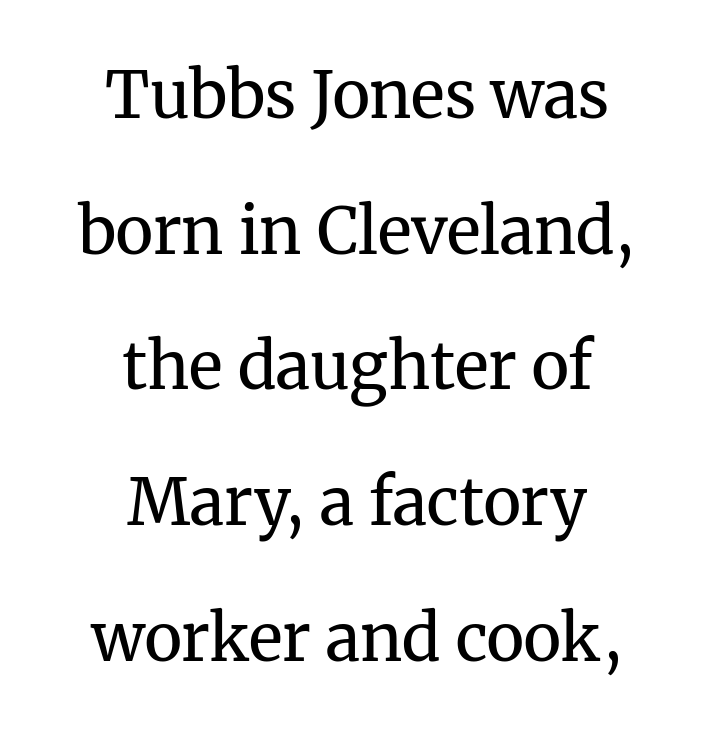
The passage shown stacks its lines with a broad gap. Check the space under the baseline: it is left empty. Serif or sans? Serif — the stroke terminals have little feet. These lines are centered, leaving both edges ragged.
